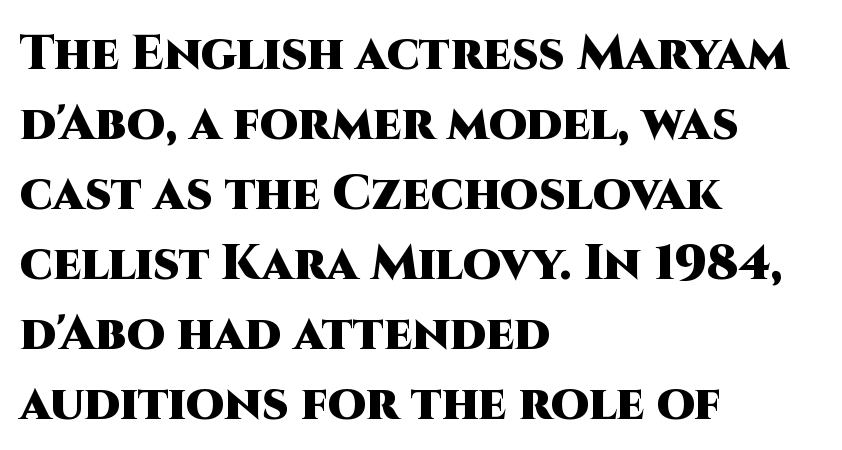
Q: Is the text bold? A: Yes.
Q: Is the text italic (slanted)? A: No, it is upright.
Q: Is the typeface a serif or a sans-serif typeface? A: Sans-serif.
Q: Is the text underlined? A: No.
Q: How is the paragraph aligned? A: Left-aligned.
Q: Is the spacing between letters normal or unusually wide? A: Normal.
Q: Is the spacing between lines tight, normal or loose? A: Normal.
Q: Width (condensed, normal, or wide)? A: Normal.
Q: Stroke contrast? A: High.
Q: x-height? A: Large.
Q: Monospaced? A: No.
